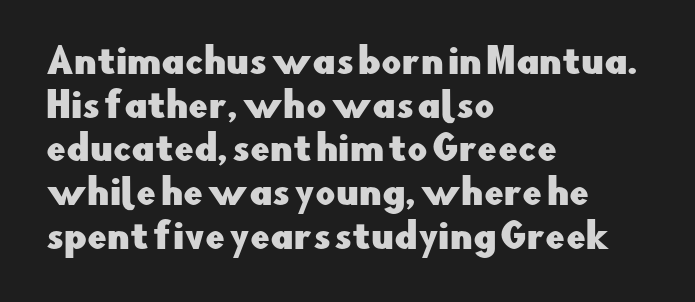
Q: Is the text italic (slanted)? A: No, it is upright.
Q: Is the typeface a serif or a sans-serif typeface? A: Sans-serif.
Q: Is the text underlined? A: No.
Q: How is the paragraph aligned? A: Left-aligned.
Q: Is the spacing between letters normal or unusually wide? A: Normal.
Q: Is the spacing between lines tight, normal or loose? A: Normal.
Q: Width (condensed, normal, or wide)? A: Normal.
Q: Stroke contrast? A: Low.
Q: x-height? A: Small.
Q: Monospaced? A: No.
